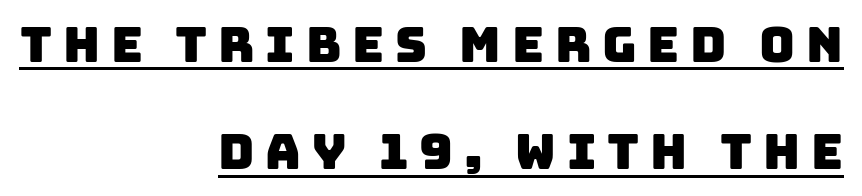
Tracking value appears strongly positive — letters spread wide. The specimen includes a rule beneath the text block's lines. The face used here is proportionally spaced, like ordinary book or web type. Reading down the column, the eye jumps a long way to each next line. These lines are composed in type without serifs. In CSS terms this would be text-align: right.
